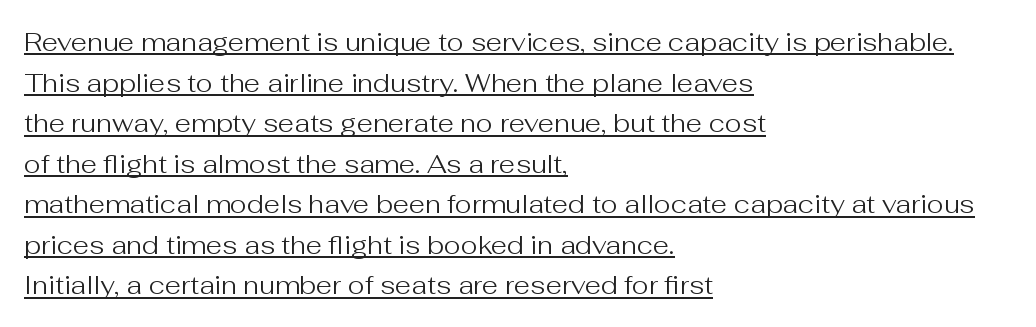
The image shows 26 px text type, upright; set left-aligned, normal line spacing (1.56x), normal letter spacing, underlined.
